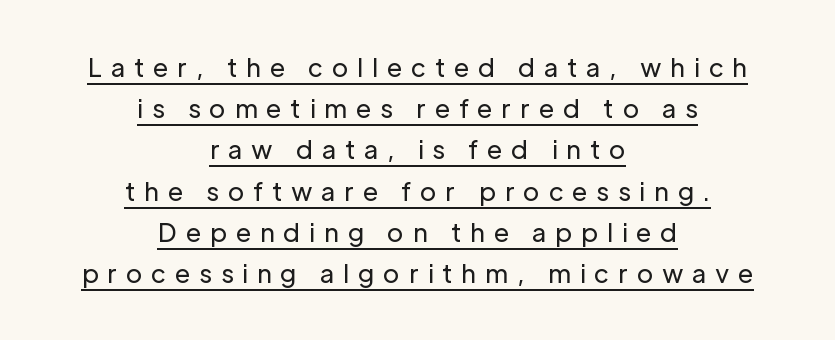
The image shows 25 px text type, upright; set centered, normal line spacing (1.65x), unusually wide letter spacing (+0.35 em), underlined.
